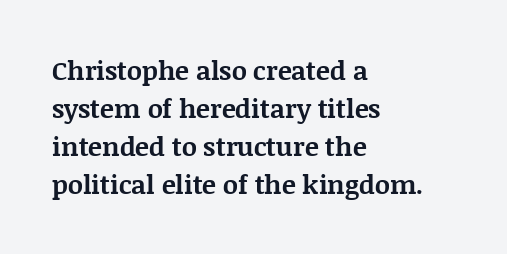
Horizontal alignment here is leftward, the default for most running prose. Nothing unusual about the tracking: characters are spaced as the font intends. Students, observe: this is what conventionally led text looks like. Does the lettering tilt? It doesn't — this is upright.
